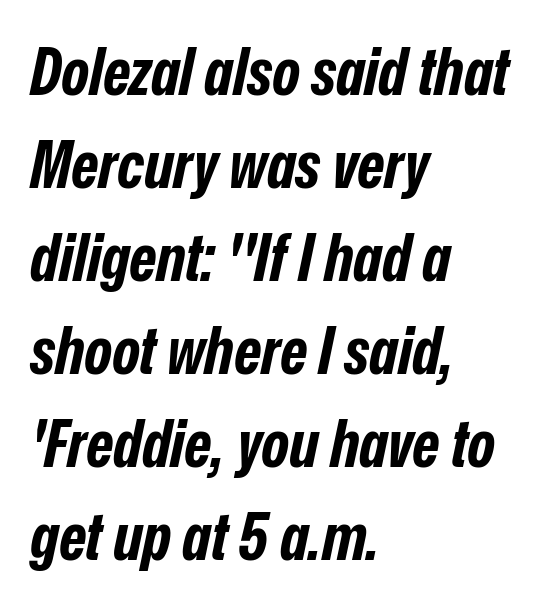
Glance below the letters and you will spot only blank space. Note the varied advance widths — an 'i' is clearly narrower than an 'm'. Short and long lines alike share a common starting point at left. An italicized treatment has been applied to the whole sample. Rows of type keep a routine distance in the vertical direction.
